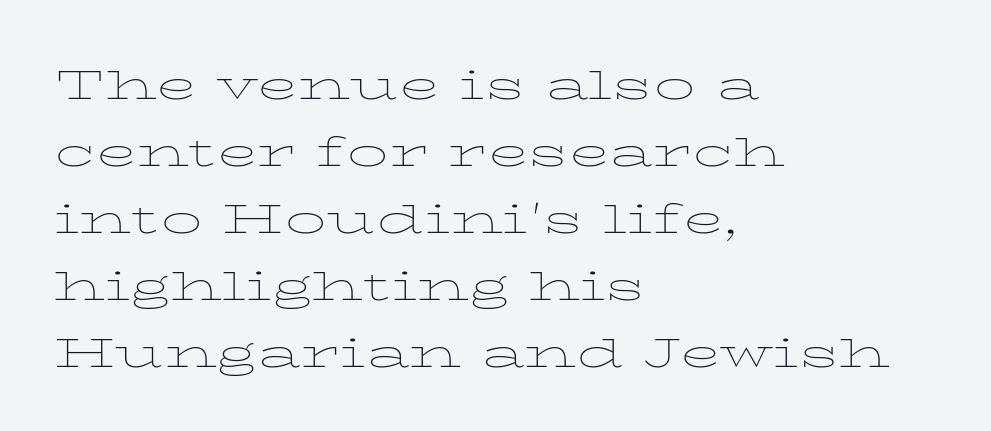
The image shows 54 px thin, wide type, upright; set left-aligned, line spacing 1.24x, normal letter spacing, not underlined; low stroke contrast and a medium x-height.
